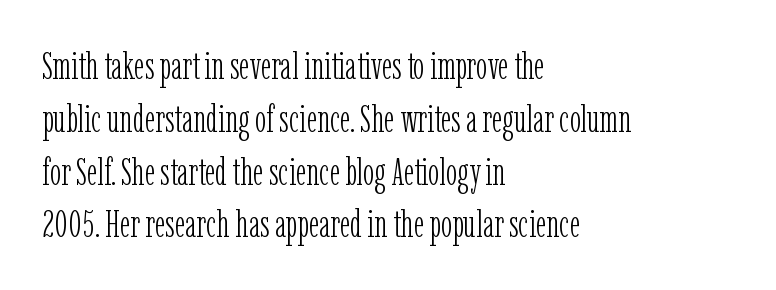
The image shows 38 px light, condensed serif type, upright; set left-aligned, normal line spacing (1.39x), normal letter spacing, not underlined; low stroke contrast and a medium x-height.
